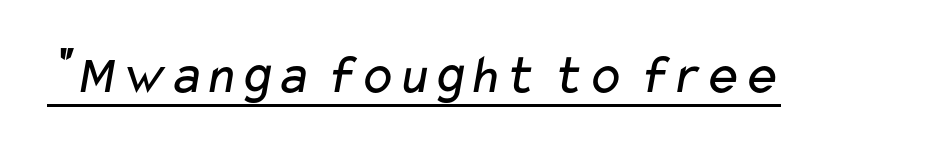
In terms of letterspacing, this is plain default setting. Each letter's strokes conclude bluntly, with no projecting serifs. Character widths vary here, with narrow letters taking less room than wide ones. Each line of the rendering has a horizontal stroke beneath the glyphs. The passage shown is not bold in any degree.
